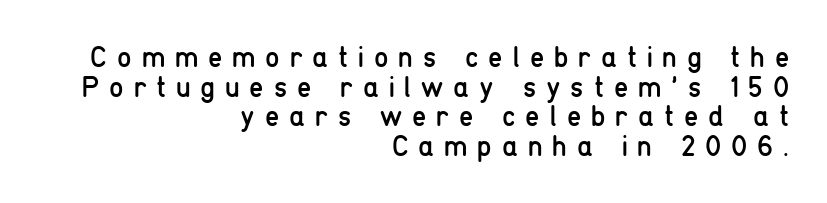
{"serif": "no", "italic": "no", "bold": "no", "weight": "regular", "width": "condensed", "stroke_contrast": "low", "x_height": "medium", "monospaced": "no", "underline": "no", "align": "right", "line_spacing": "tight", "line_spacing_ratio": 1.02, "letter_spacing": "wide", "letter_spacing_em": 0.34, "glyph_px": 29}
